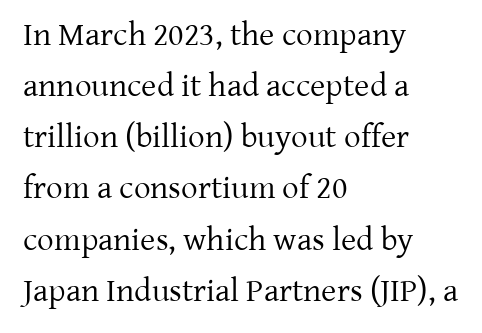
This is not heavy type; no bold has been used. One-word summary of the alignment: left. What stands out about the letter spacing? Nothing — it is the standard amount. Glance below the letters and you will spot only blank space.
